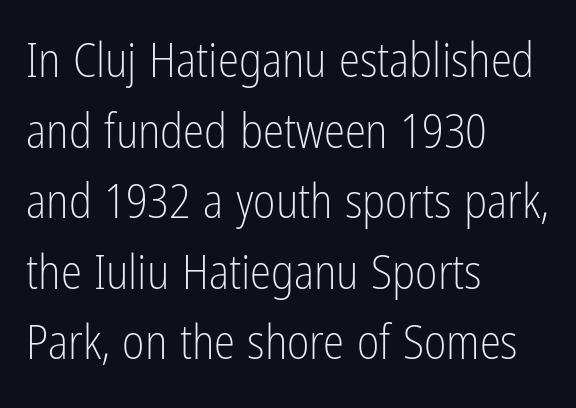
The image shows 48 px light, condensed sans-serif type, upright; set left-aligned, normal line spacing (1.47x), normal letter spacing, not underlined; low stroke contrast and a medium x-height.
